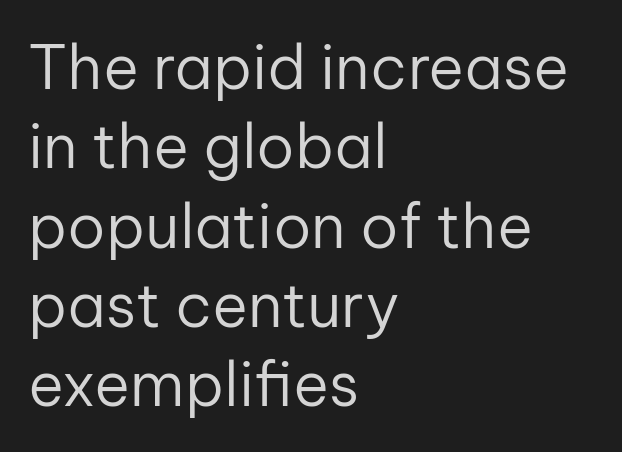
Underlining? Definitely not there. Spacing verdict: proportional, widths tailored to each character. Typographically, this falls in the sans-serif category. No italicization has been applied; the sample stays upright. Line starts are locked; line ends wander.
